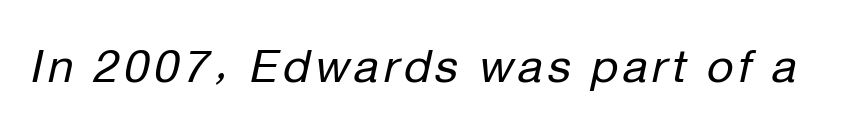
Q: Is the text bold? A: No.
Q: Is the text italic (slanted)? A: Yes, it leans right by about 12 degrees.
Q: Is the text underlined? A: No.
Q: Width (condensed, normal, or wide)? A: Normal.
Q: Stroke contrast? A: Low.
Q: x-height? A: Medium.
Q: Monospaced? A: No.
